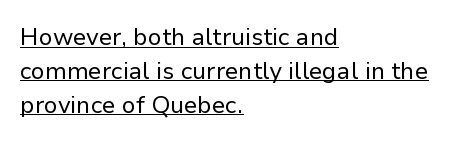
{"italic": "no", "bold": "no", "underline": "yes", "align": "left", "line_spacing": "normal", "line_spacing_ratio": 1.41, "letter_spacing": "normal", "letter_spacing_em": 0.0, "glyph_px": 24}
